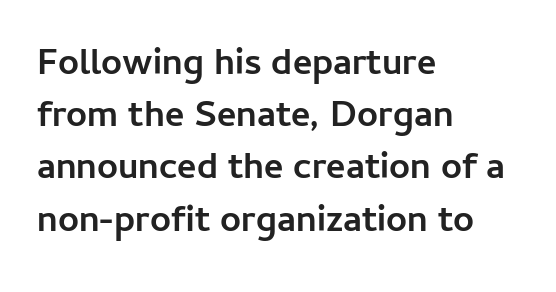
A roman cut, with each character standing at attention. Is the type bold? Yes — the strokes are clearly thick and heavy. The designer went with a sans here, leaving each stem footless. The lines are quadded left. Decoration check: the copy has no underline.
